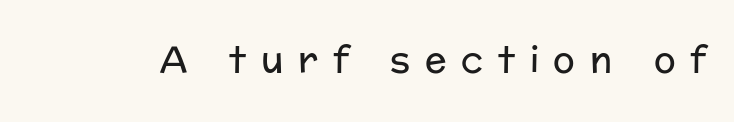
Q: Is the text bold? A: No.
Q: Is the text italic (slanted)? A: No, it is upright.
Q: Is the typeface a serif or a sans-serif typeface? A: Sans-serif.
Q: Is the text underlined? A: No.
Q: Is the spacing between letters normal or unusually wide? A: Unusually wide.
Q: Width (condensed, normal, or wide)? A: Normal.
Q: Stroke contrast? A: Low.
Q: x-height? A: Medium.
Q: Monospaced? A: No.
